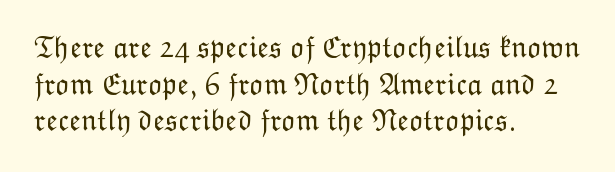
{"italic": "no", "bold": "no", "weight": "light", "width": "normal", "stroke_contrast": "low", "x_height": "medium", "monospaced": "no", "underline": "no", "align": "left", "line_spacing_ratio": 1.22, "letter_spacing": "normal", "letter_spacing_em": 0.0, "glyph_px": 30}
